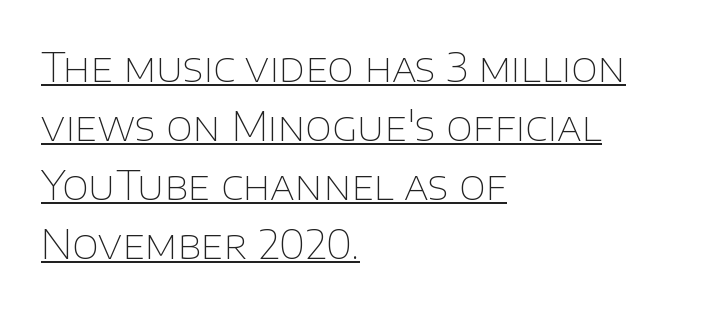
{"serif": "no", "italic": "no", "bold": "no", "weight": "thin", "width": "normal", "stroke_contrast": "low", "x_height": "large", "monospaced": "no", "underline": "yes", "align": "left", "line_spacing": "normal", "line_spacing_ratio": 1.51, "letter_spacing": "normal", "letter_spacing_em": 0.0, "glyph_px": 39}
